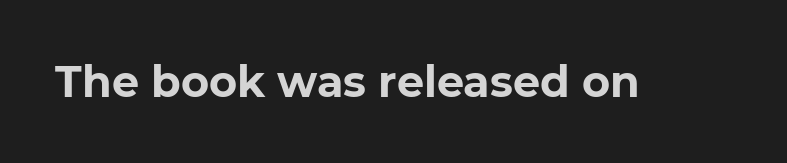
{"serif": "no", "bold": "yes", "weight": "bold", "width": "normal", "stroke_contrast": "low", "x_height": "medium", "monospaced": "no", "underline": "no", "letter_spacing": "normal", "letter_spacing_em": 0.0, "glyph_px": 43}
